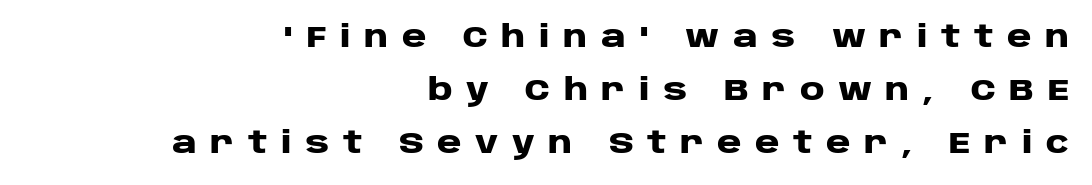
{"serif": "no", "italic": "no", "bold": "yes", "weight": "heavy", "width": "wide", "stroke_contrast": "low", "x_height": "large", "monospaced": "no", "underline": "no", "align": "right", "line_spacing_ratio": 1.77, "letter_spacing": "wide", "letter_spacing_em": 0.45, "glyph_px": 30}
